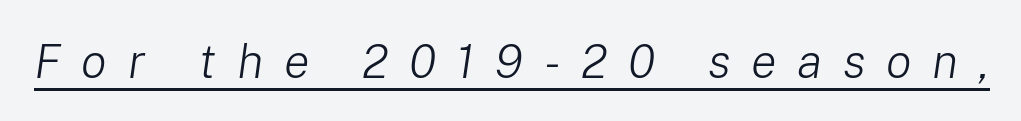
The image shows 48 px light type, italic (leaning right); set unusually wide letter spacing (+0.43 em), underlined; low stroke contrast and a medium x-height.
